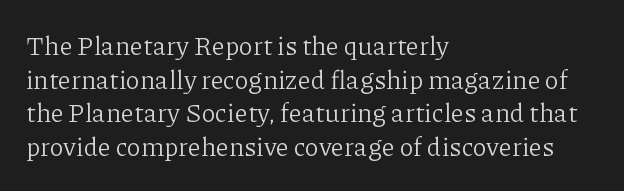
{"italic": "no", "bold": "no", "underline": "no", "align": "left", "line_spacing": "normal", "line_spacing_ratio": 1.29, "letter_spacing": "normal", "letter_spacing_em": 0.0, "glyph_px": 26}
